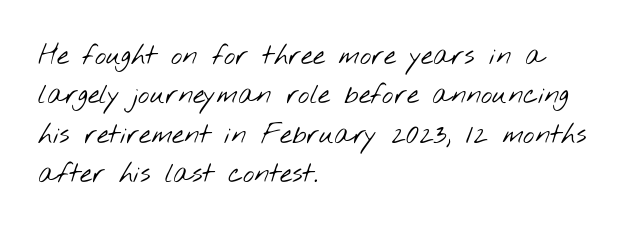
{"bold": "no", "underline": "no", "align": "left", "line_spacing": "normal", "line_spacing_ratio": 1.46, "letter_spacing": "normal", "letter_spacing_em": 0.0, "glyph_px": 27}
